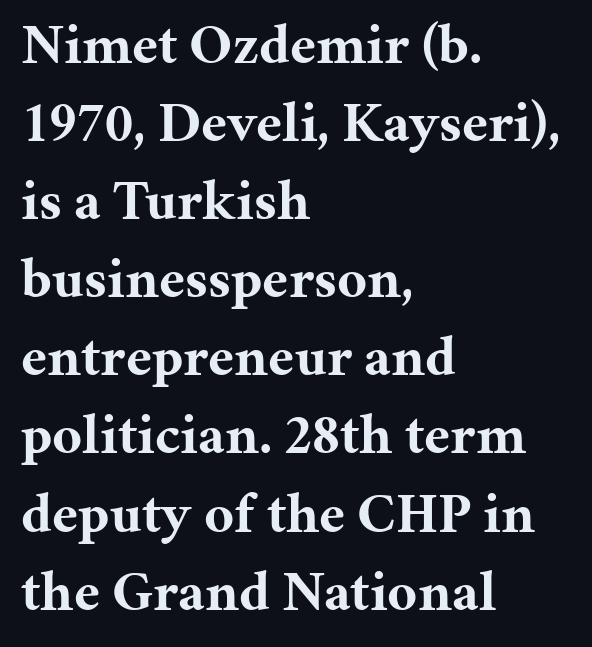
The image shows 57 px bold serif type, upright; set left-aligned, normal line spacing (1.37x), normal letter spacing, not underlined; medium stroke contrast and a medium x-height.
